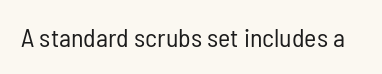
Q: Is the text bold? A: No.
Q: Is the text italic (slanted)? A: No, it is upright.
Q: Is the text underlined? A: No.
Q: Is the spacing between letters normal or unusually wide? A: Normal.
